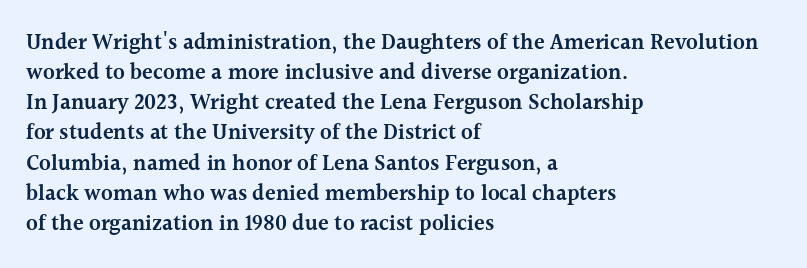
Q: Is the text bold? A: Semi-bold.
Q: Is the text italic (slanted)? A: No, it is upright.
Q: Is the text underlined? A: No.
Q: How is the paragraph aligned? A: Left-aligned.
Q: Is the spacing between letters normal or unusually wide? A: Normal.
Q: Is the spacing between lines tight, normal or loose? A: Normal.
